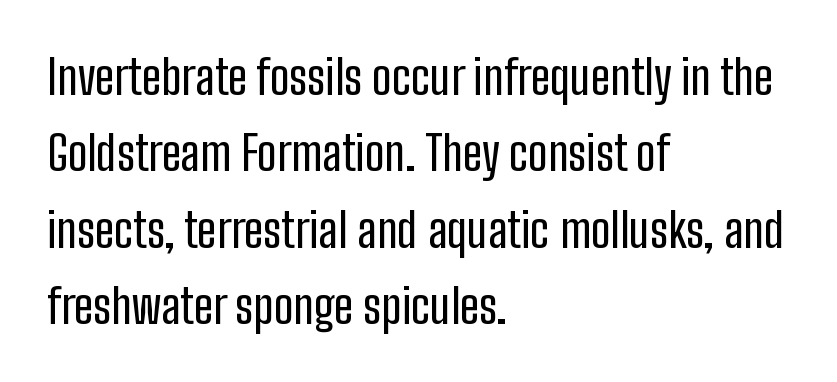
The image shows 48 px condensed sans-serif type, upright; set left-aligned, normal line spacing (1.59x), normal letter spacing, not underlined; low stroke contrast and a medium x-height.
